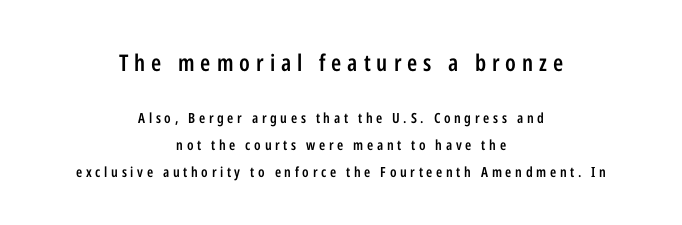
Every character sits straight up, as roman type does. Does the leading feel generous? Absolutely, it's lavish. Type size steps down from the first block to the second. The sample has been set in demibold, a notch under bold. Just letters on the line, the space beneath them empty.
